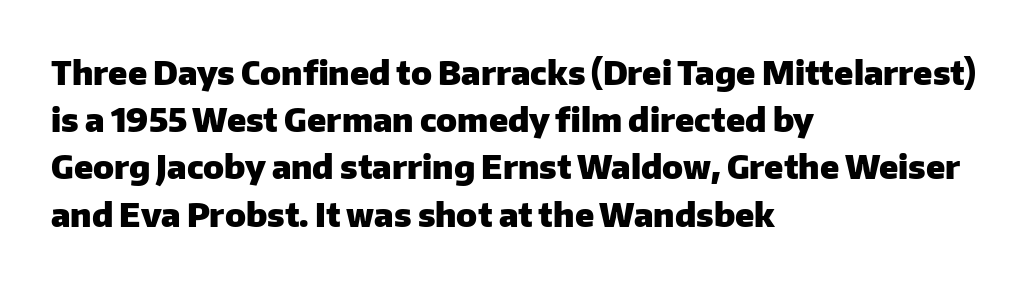
Q: Is the text bold? A: Yes.
Q: Is the text italic (slanted)? A: No, it is upright.
Q: Is the typeface a serif or a sans-serif typeface? A: Sans-serif.
Q: Is the text underlined? A: No.
Q: How is the paragraph aligned? A: Left-aligned.
Q: Is the spacing between letters normal or unusually wide? A: Normal.
Q: Is the spacing between lines tight, normal or loose? A: Normal.
Q: Width (condensed, normal, or wide)? A: Normal.
Q: Stroke contrast? A: Low.
Q: x-height? A: Medium.
Q: Monospaced? A: No.
